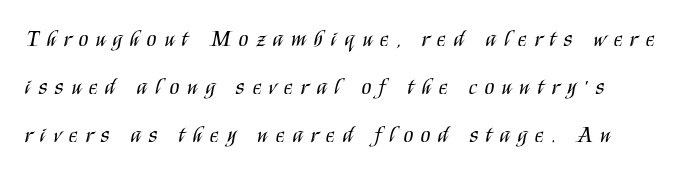
{"bold": "no", "underline": "no", "align": "left", "line_spacing": "loose", "line_spacing_ratio": 2.18, "letter_spacing": "wide", "letter_spacing_em": 0.37, "glyph_px": 22}
